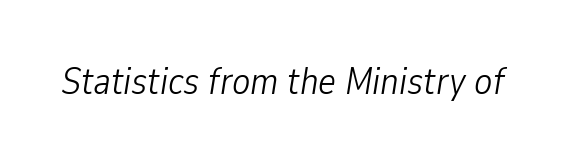
The image shows 38 px light, condensed type, italic (leaning right); set normal letter spacing, not underlined; low stroke contrast and a medium x-height.
